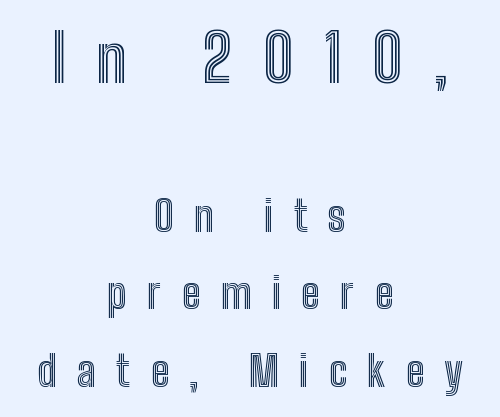
{"italic": "no", "width": "condensed", "x_height": "medium", "monospaced": "no", "underline": "no", "align": "center", "line_spacing_ratio": 1.81, "letter_spacing": "wide", "letter_spacing_em": 0.47, "larger_block": "first", "size_ratio": 1.51, "glyph_px": 65}
